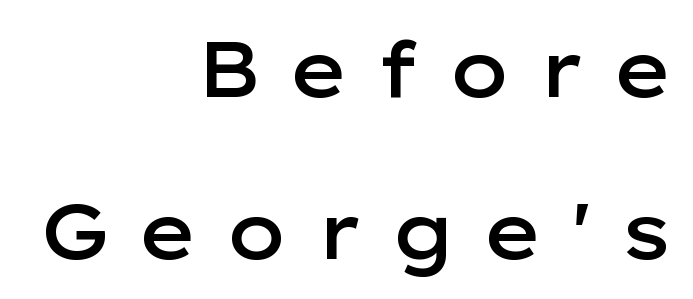
The image shows 77 px semibold, wide sans-serif type, upright; set right-aligned, loose line spacing (2.1x), unusually wide letter spacing (+0.35 em), not underlined; low stroke contrast and a medium x-height.
